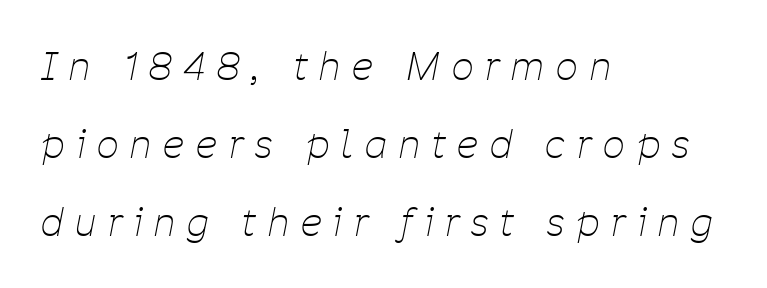
{"italic": "yes", "lean": "right", "slant_degrees": 11, "bold": "no", "weight": "thin", "width": "condensed", "stroke_contrast": "low", "x_height": "medium", "monospaced": "no", "underline": "no", "align": "left", "line_spacing": "loose", "line_spacing_ratio": 2.05, "letter_spacing": "wide", "letter_spacing_em": 0.32, "glyph_px": 38}
